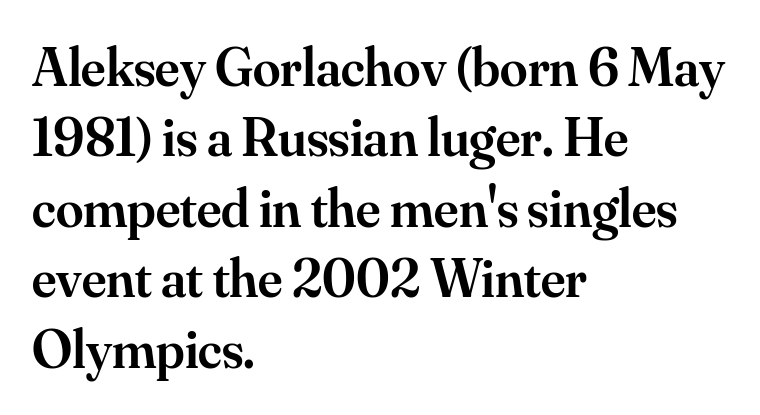
The image shows 55 px semibold serif type, upright; set left-aligned, normal line spacing (1.28x), normal letter spacing, not underlined; medium stroke contrast and a small x-height.
